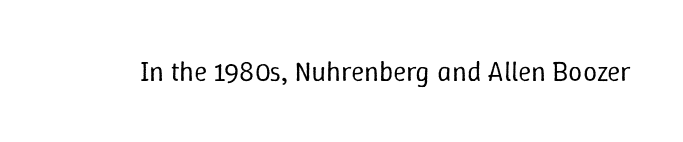
Q: Is the text bold? A: No.
Q: Is the text italic (slanted)? A: No, it is upright.
Q: Is the text underlined? A: No.
Q: Is the spacing between letters normal or unusually wide? A: Normal.
Q: Width (condensed, normal, or wide)? A: Normal.
Q: Stroke contrast? A: Low.
Q: x-height? A: Medium.
Q: Monospaced? A: No.
